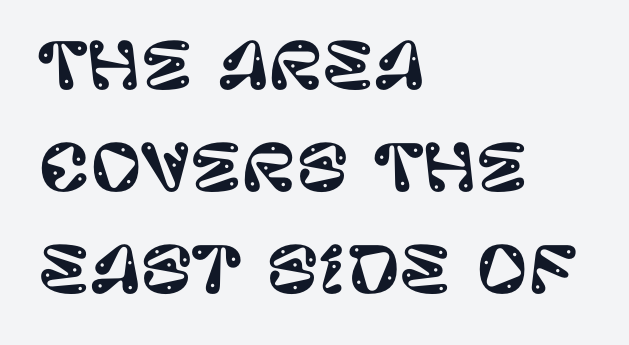
Q: Is the text italic (slanted)? A: Yes.
Q: Is the typeface a serif or a sans-serif typeface? A: Sans-serif.
Q: Is the text underlined? A: No.
Q: How is the paragraph aligned? A: Left-aligned.
Q: Is the spacing between letters normal or unusually wide? A: Normal.
Q: Is the spacing between lines tight, normal or loose? A: Normal.
Q: Width (condensed, normal, or wide)? A: Normal.
Q: Stroke contrast? A: Low.
Q: x-height? A: Large.
Q: Monospaced? A: No.
